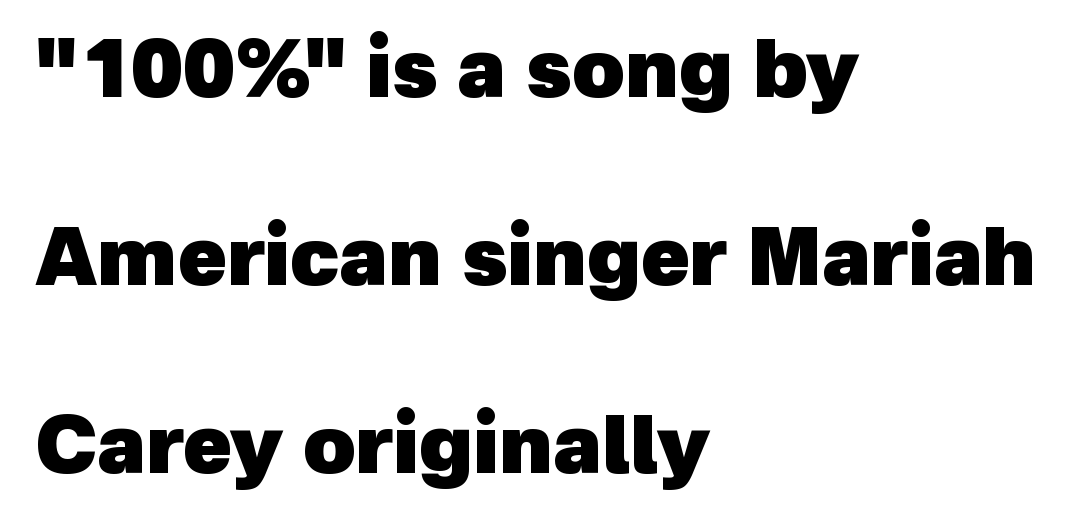
{"serif": "no", "bold": "yes", "weight": "heavy", "width": "normal", "x_height": "medium", "monospaced": "no", "underline": "no", "align": "left", "line_spacing": "loose", "line_spacing_ratio": 2.35, "letter_spacing": "normal", "letter_spacing_em": 0.0, "glyph_px": 80}
